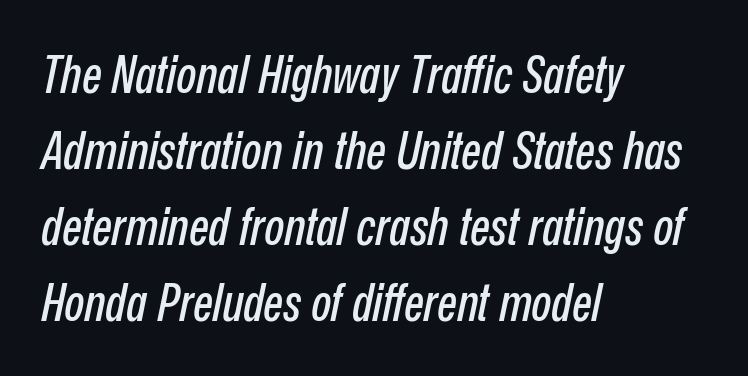
{"italic": "yes", "lean": "right", "slant_degrees": 12, "width": "condensed", "stroke_contrast": "low", "x_height": "medium", "monospaced": "no", "underline": "no", "align": "left", "line_spacing": "normal", "line_spacing_ratio": 1.46, "letter_spacing": "normal", "letter_spacing_em": 0.0, "glyph_px": 52}
